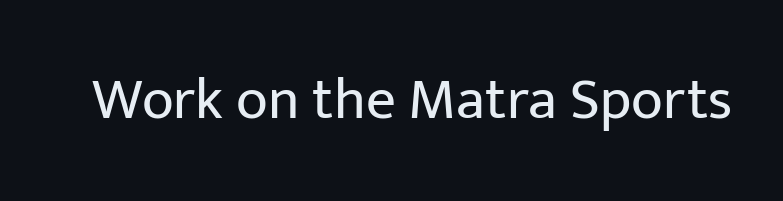
The image shows 59 px regular-weight sans-serif type, upright; set normal letter spacing, not underlined; low stroke contrast and a medium x-height.
